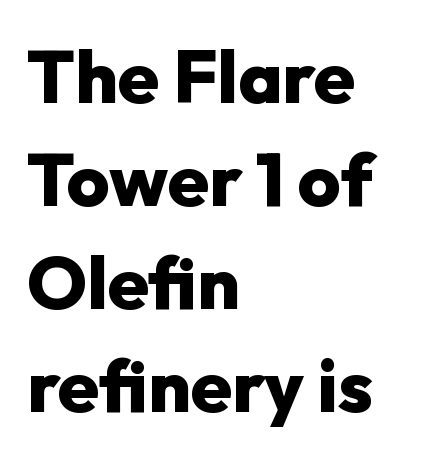
The image shows 74 px heavy sans-serif type, upright; set left-aligned, normal line spacing (1.39x), normal letter spacing, not underlined; low stroke contrast and a medium x-height.
